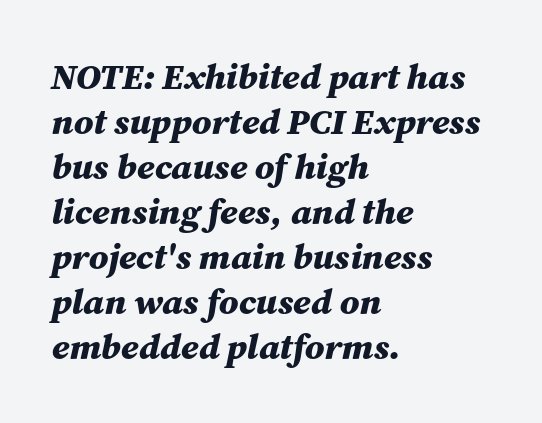
Q: Is the text bold? A: Yes.
Q: Is the text italic (slanted)? A: Yes, it leans right by about 12 degrees.
Q: Is the text underlined? A: No.
Q: How is the paragraph aligned? A: Left-aligned.
Q: Is the spacing between letters normal or unusually wide? A: Normal.
Q: Is the spacing between lines tight, normal or loose? A: Normal.
Q: Width (condensed, normal, or wide)? A: Normal.
Q: Stroke contrast? A: Medium.
Q: x-height? A: Medium.
Q: Monospaced? A: No.
